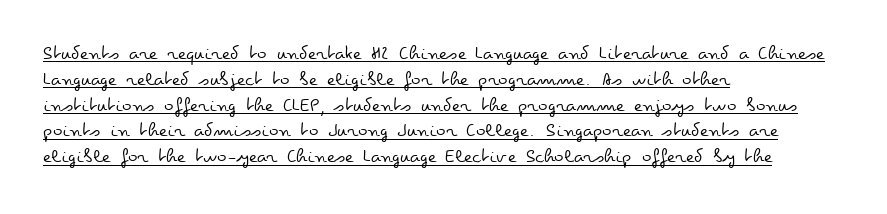
Q: Is the text bold? A: No.
Q: Is the text italic (slanted)? A: No, it is upright.
Q: Is the text underlined? A: Yes.
Q: How is the paragraph aligned? A: Left-aligned.
Q: Is the spacing between letters normal or unusually wide? A: Normal.
Q: Is the spacing between lines tight, normal or loose? A: Normal.
